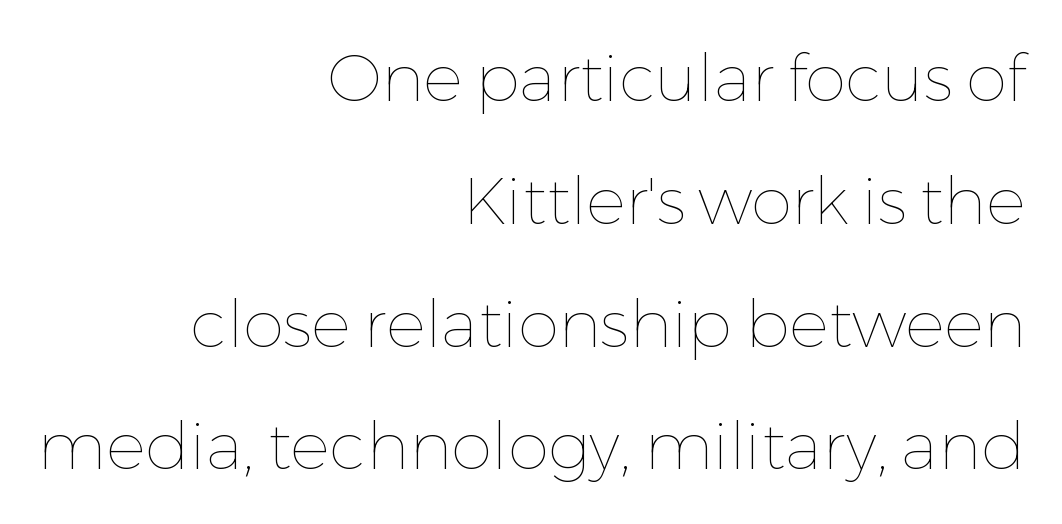
A roman cut, with each character standing at attention. Is the stroke heavy? The answer is a plain regular-or-lighter. Alignment: flush right. The space directly below the letters is spotless. Here the designer chose a conventional face with non-uniform glyph widths.
